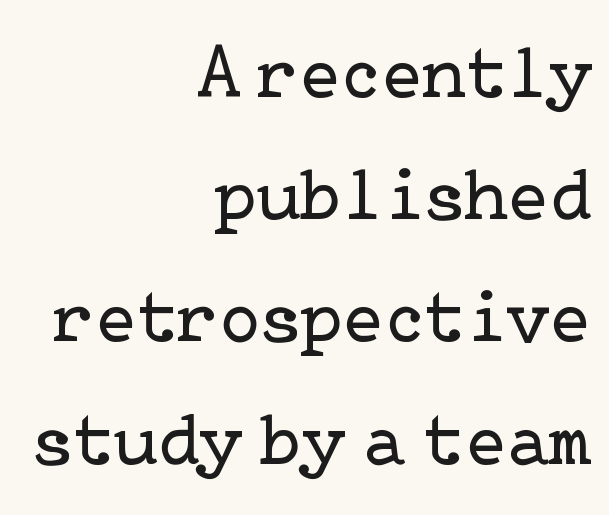
{"serif": "yes", "italic": "no", "bold": "no", "weight": "regular", "width": "normal", "stroke_contrast": "low", "x_height": "medium", "underline": "no", "align": "right", "line_spacing": "normal", "line_spacing_ratio": 1.63, "letter_spacing": "normal", "letter_spacing_em": 0.0, "glyph_px": 75}
